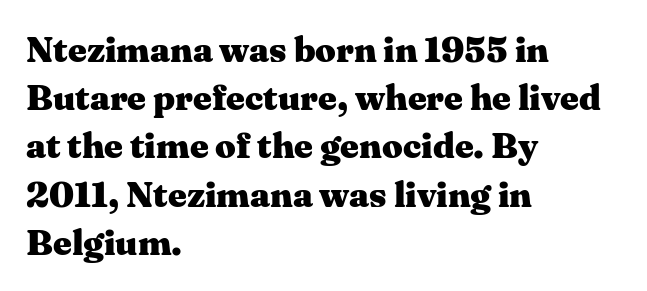
Q: Is the text bold? A: Yes.
Q: Is the text italic (slanted)? A: No, it is upright.
Q: Is the typeface a serif or a sans-serif typeface? A: Serif.
Q: Is the text underlined? A: No.
Q: How is the paragraph aligned? A: Left-aligned.
Q: Is the spacing between letters normal or unusually wide? A: Normal.
Q: Is the spacing between lines tight, normal or loose? A: Normal.
Q: Width (condensed, normal, or wide)? A: Wide.
Q: Stroke contrast? A: Medium.
Q: x-height? A: Medium.
Q: Monospaced? A: No.
